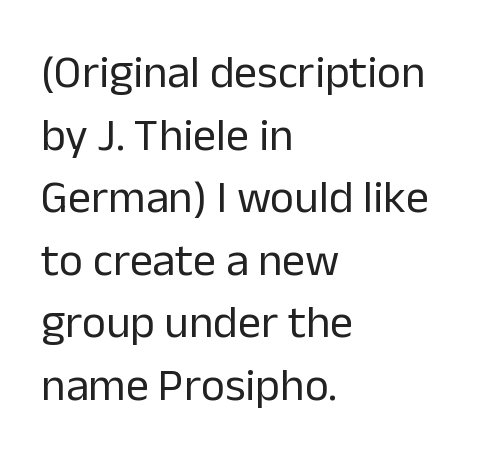
A bare baseline throughout the passage. The letters look calm and open, with moderate or lighter stems. Italic? Not at all — the glyphs are vertical. The passage shown stacks its lines at a standard gap. The rendering uses natural spacing where letterforms have individual widths. The rag falls on the right side of this text block.
